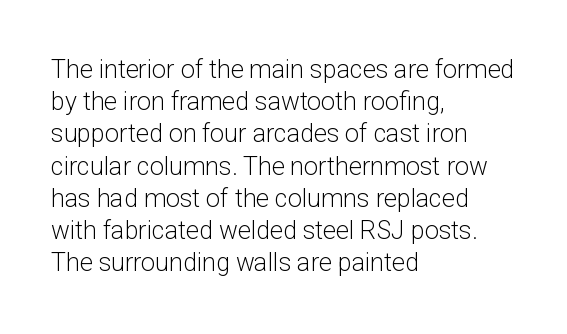
Q: Is the text bold? A: No.
Q: Is the text italic (slanted)? A: No, it is upright.
Q: Is the text underlined? A: No.
Q: How is the paragraph aligned? A: Left-aligned.
Q: Is the spacing between letters normal or unusually wide? A: Normal.
Q: Is the spacing between lines tight, normal or loose? A: Normal.
